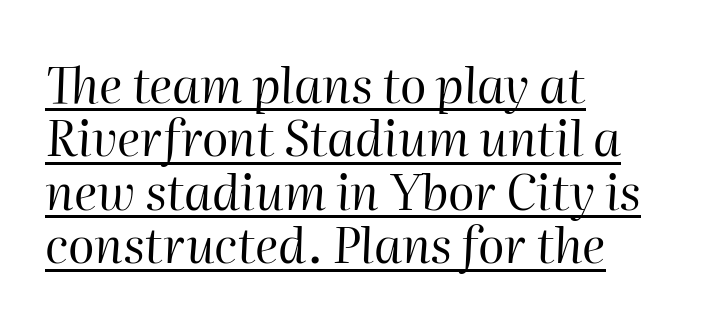
{"italic": "yes", "lean": "right", "slant_degrees": 2, "bold": "no", "weight": "regular", "width": "normal", "stroke_contrast": "high", "x_height": "medium", "monospaced": "no", "underline": "yes", "align": "left", "line_spacing": "tight", "line_spacing_ratio": 1.09, "letter_spacing": "normal", "letter_spacing_em": 0.0, "glyph_px": 49}
